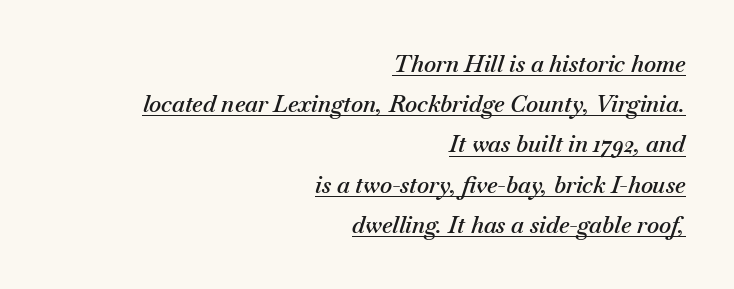
The font's italic variant was chosen for this text. Does extra space separate the letters? No, they use regular spacing. Does the weight exceed regular? Yes, but only to semibold. These lines are set flush right with a ragged left edge. Underlined type.
